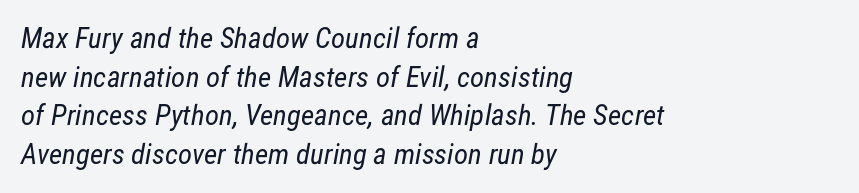
{"serif": "no", "bold": "no", "weight": "regular", "width": "condensed", "stroke_contrast": "low", "x_height": "medium", "monospaced": "no", "underline": "no", "align": "left", "line_spacing": "normal", "line_spacing_ratio": 1.33, "letter_spacing": "normal", "letter_spacing_em": 0.0, "glyph_px": 29}
